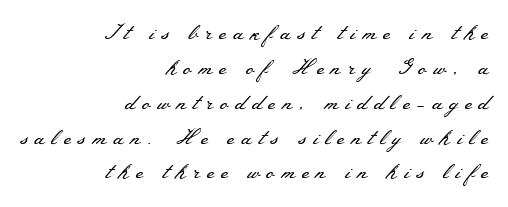
Reading down the block, your eye finds every line finishing at a fixed right position. Anything drawn beneath the words? Only blank space. What's the leading like? Ordinary, nothing unusual. No extra ink here — the face is not bold. Letter spacing: wide.
